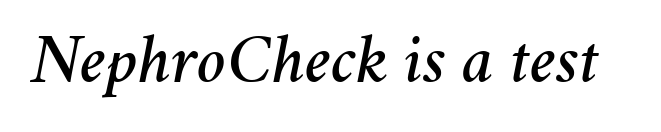
Q: Is the text italic (slanted)? A: Yes, it leans right by about 11 degrees.
Q: Is the text underlined? A: No.
Q: Is the spacing between letters normal or unusually wide? A: Normal.
Q: Width (condensed, normal, or wide)? A: Normal.
Q: Stroke contrast? A: Medium.
Q: x-height? A: Medium.
Q: Monospaced? A: No.
